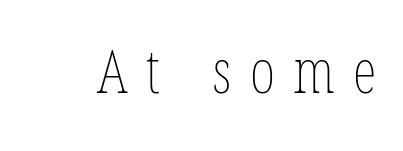
Descenders hang freely into open space. A typesetter would call this proportional, since set widths differ per character. This reads as an unemphasized weight, regular at the heaviest. Quick note: not italic, upright.
